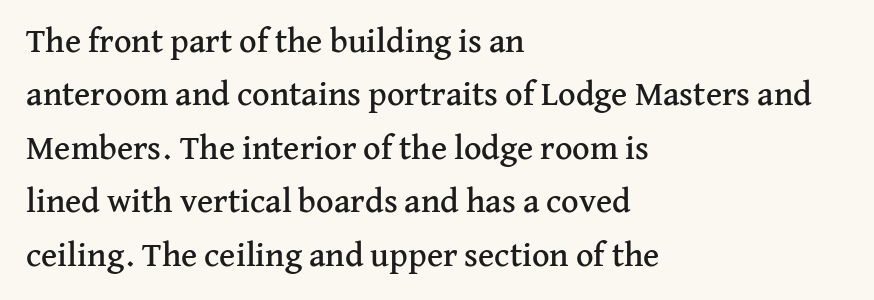
Q: Is the text italic (slanted)? A: No, it is upright.
Q: Is the typeface a serif or a sans-serif typeface? A: Serif.
Q: Is the text underlined? A: No.
Q: How is the paragraph aligned? A: Left-aligned.
Q: Is the spacing between letters normal or unusually wide? A: Normal.
Q: Is the spacing between lines tight, normal or loose? A: Normal.
Q: Width (condensed, normal, or wide)? A: Normal.
Q: Stroke contrast? A: Medium.
Q: x-height? A: Medium.
Q: Monospaced? A: No.
